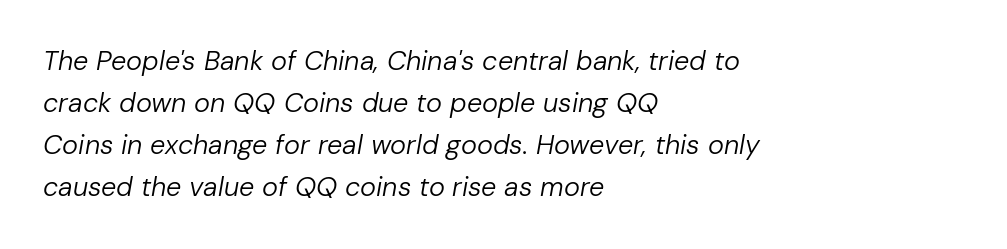
The image shows 27 px text type, italic (leaning right); set left-aligned, normal line spacing (1.56x), normal letter spacing, not underlined.
